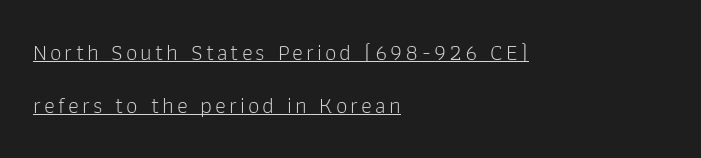
Weight class: somewhere from thin through regular. Whoever set this chose breathing room over compactness in the vertical rhythm. Left-aligned paragraph, ragged on the right. Notice how the stems are strictly vertical — no italics here.
